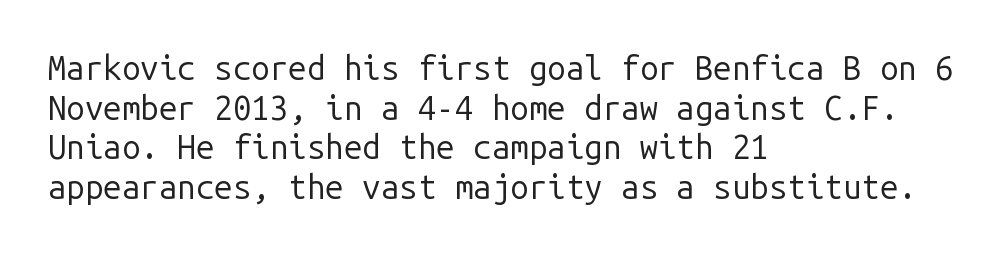
Q: Is the text bold? A: No.
Q: Is the text italic (slanted)? A: No, it is upright.
Q: Is the typeface a serif or a sans-serif typeface? A: Sans-serif.
Q: Is the text underlined? A: No.
Q: How is the paragraph aligned? A: Left-aligned.
Q: Is the spacing between letters normal or unusually wide? A: Normal.
Q: Width (condensed, normal, or wide)? A: Normal.
Q: Stroke contrast? A: Low.
Q: x-height? A: Medium.
Q: Monospaced? A: Yes.
